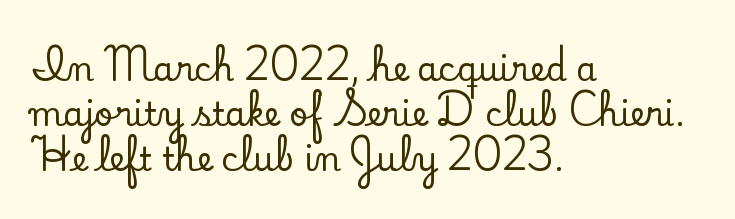
Nobody drew a line under any word here. The compositor pushed each line to the left boundary. Characters remain perfectly vertical along every line. If you measured baseline to baseline, you'd find a middling distance.
